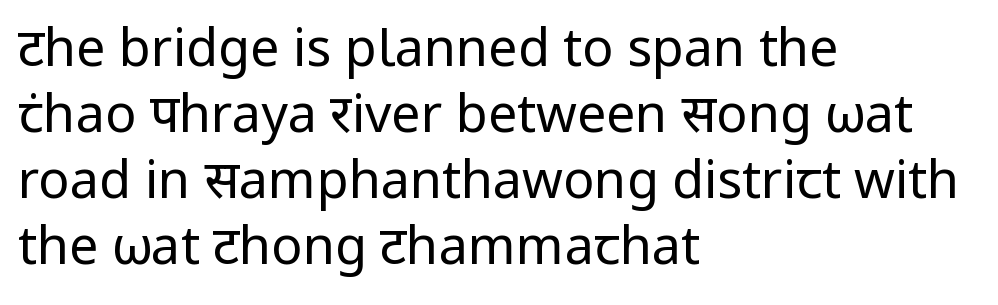
The image shows 52 px regular-weight sans-serif type, upright; set left-aligned, normal line spacing (1.27x), normal letter spacing, not underlined; low stroke contrast and a medium x-height.
